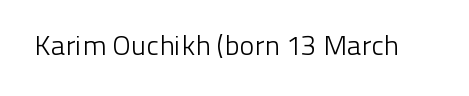
The image shows 28 px light sans-serif type, upright; set normal letter spacing, not underlined; low stroke contrast and a medium x-height.
